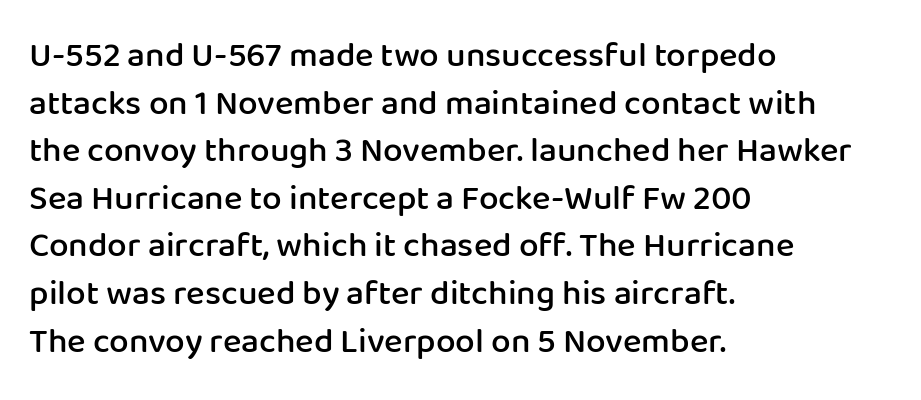
{"serif": "no", "italic": "no", "bold": "semi", "weight": "semibold", "width": "normal", "stroke_contrast": "low", "x_height": "medium", "monospaced": "no", "underline": "no", "align": "left", "line_spacing": "normal", "line_spacing_ratio": 1.36, "letter_spacing": "normal", "letter_spacing_em": 0.0, "glyph_px": 35}
